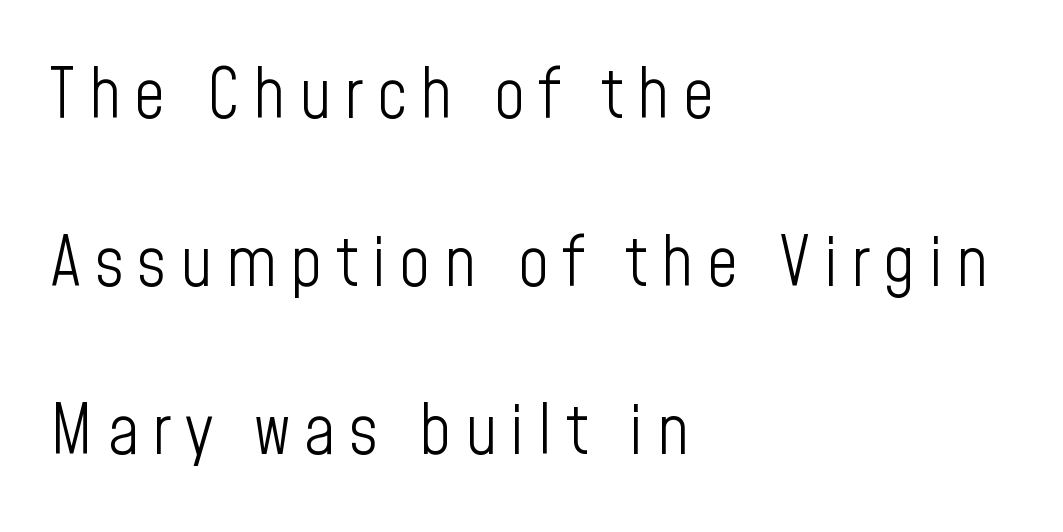
The image shows 68 px light, condensed sans-serif type, upright; set left-aligned, loose line spacing (2.47x), unusually wide letter spacing (+0.2 em), not underlined; low stroke contrast and a medium x-height.
